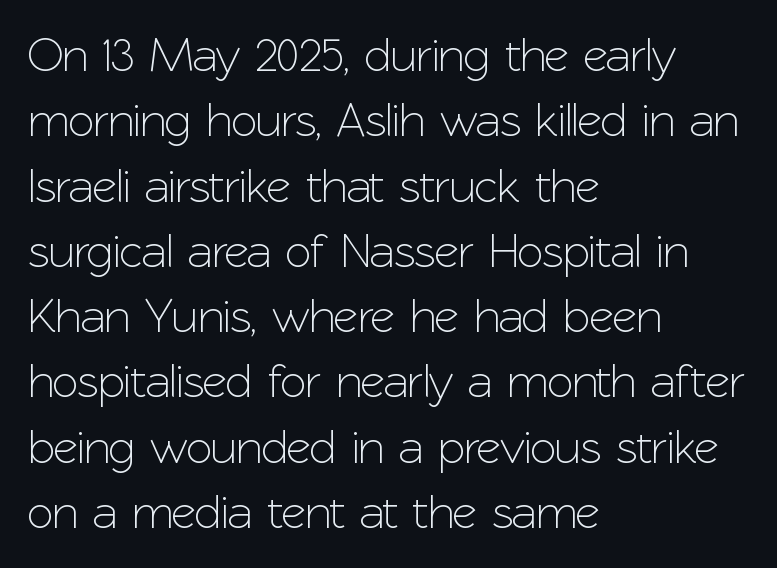
{"serif": "no", "italic": "no", "width": "normal", "stroke_contrast": "low", "x_height": "medium", "monospaced": "no", "underline": "no", "align": "left", "line_spacing": "normal", "line_spacing_ratio": 1.36, "letter_spacing": "normal", "letter_spacing_em": 0.0, "glyph_px": 48}
